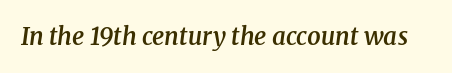
How heavy is the stroke? Medium-heavy — a semibold, shy of bold. The passage shown has conventional tracking throughout. Yep, that's italic — everything's leaning. Descenders are the only things crossing below the line.
